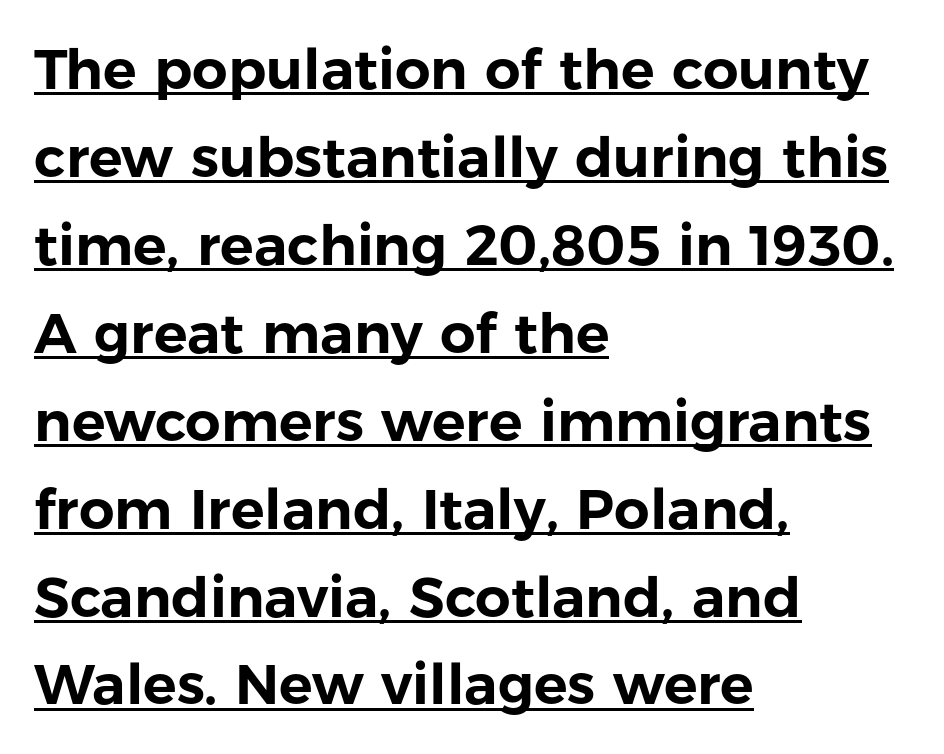
Q: Is the text italic (slanted)? A: No, it is upright.
Q: Is the typeface a serif or a sans-serif typeface? A: Sans-serif.
Q: Is the text underlined? A: Yes.
Q: How is the paragraph aligned? A: Left-aligned.
Q: Is the spacing between letters normal or unusually wide? A: Normal.
Q: Is the spacing between lines tight, normal or loose? A: Normal.
Q: Width (condensed, normal, or wide)? A: Normal.
Q: Stroke contrast? A: Low.
Q: x-height? A: Medium.
Q: Monospaced? A: No.
